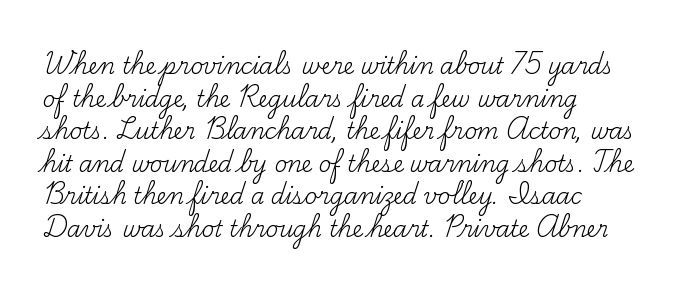
Q: Is the text bold? A: No.
Q: Is the text italic (slanted)? A: Yes.
Q: Is the text underlined? A: No.
Q: Is the spacing between letters normal or unusually wide? A: Normal.
Q: Is the spacing between lines tight, normal or loose? A: Normal.
